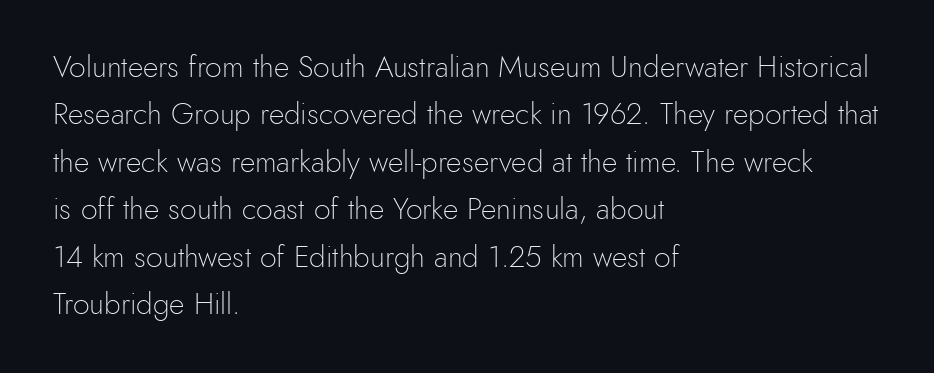
Check the space under the baseline: it is left empty. Here the glyphs are tracked normally, forming tight word shapes. No feet cap the strokes, marking this as sans-serif type. How would I describe the line gaps? Plain and ordinary.
